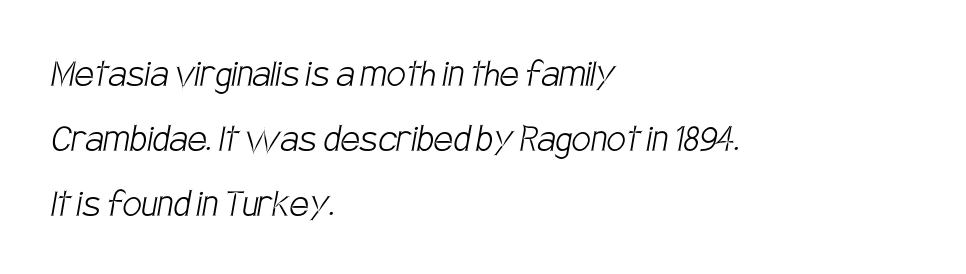
Q: Is the text bold? A: No.
Q: Is the typeface a serif or a sans-serif typeface? A: Sans-serif.
Q: Is the text underlined? A: No.
Q: How is the paragraph aligned? A: Left-aligned.
Q: Is the spacing between letters normal or unusually wide? A: Normal.
Q: Is the spacing between lines tight, normal or loose? A: Normal.
Q: Width (condensed, normal, or wide)? A: Condensed.
Q: Stroke contrast? A: Low.
Q: x-height? A: Large.
Q: Monospaced? A: No.
